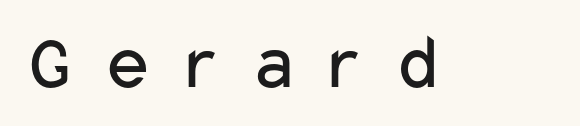
A quiet, ordinary-to-light weight characterises the typeface. The gaps between neighbouring characters are conspicuously large. The designer went with a sans here, leaving each stem footless. When letters stand straight like this, we call the style roman or upright.
